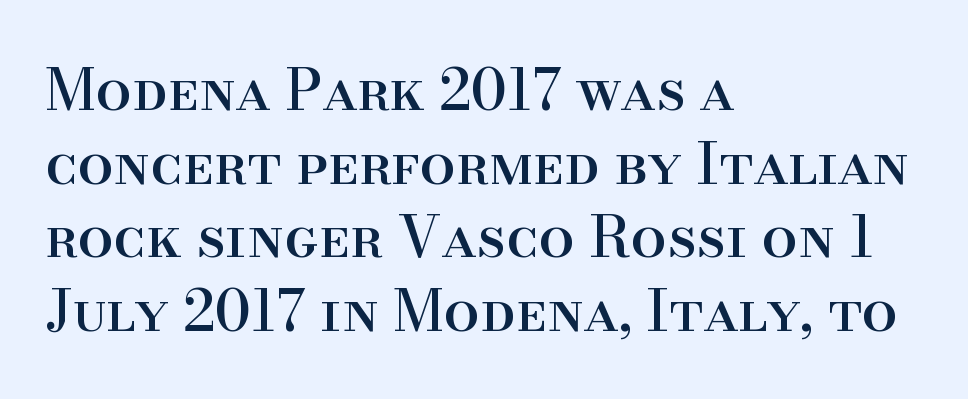
{"serif": "yes", "italic": "no", "width": "normal", "stroke_contrast": "high", "x_height": "small", "monospaced": "no", "underline": "no", "align": "left", "line_spacing": "normal", "line_spacing_ratio": 1.29, "letter_spacing": "normal", "letter_spacing_em": 0.0, "glyph_px": 57}
